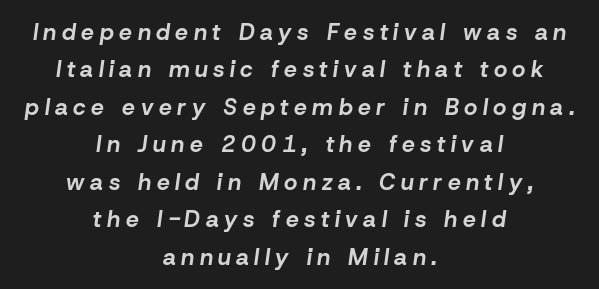
The image shows 23 px bold type, italic (leaning right); set centered, normal line spacing (1.63x), unusually wide letter spacing (+0.24 em), not underlined.
